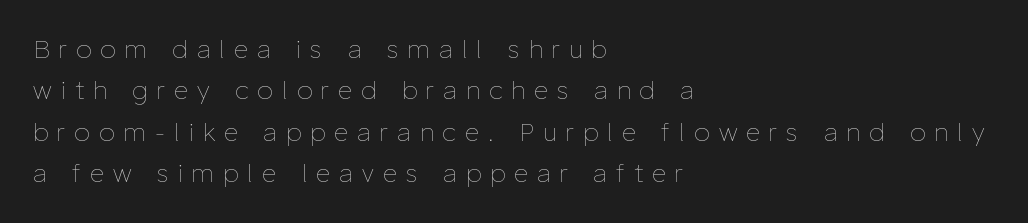
The image shows 25 px text type, upright; set left-aligned, normal line spacing (1.66x), unusually wide letter spacing (+0.37 em), not underlined.
